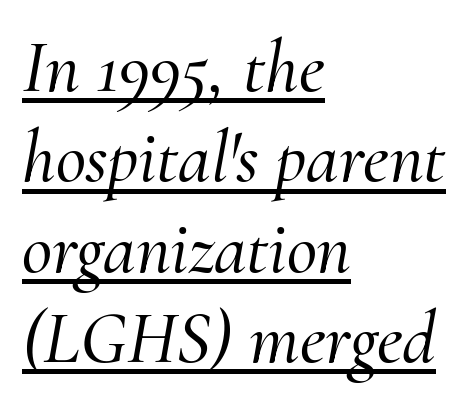
The image shows 74 px serif type, italic (leaning right); set left-aligned, line spacing 1.22x, normal letter spacing, underlined; medium stroke contrast and a small x-height.
